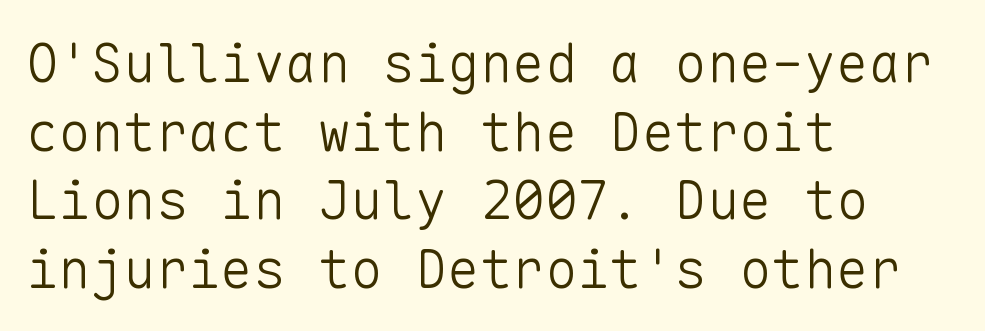
Q: Is the text bold? A: No.
Q: Is the text italic (slanted)? A: No, it is upright.
Q: Is the typeface a serif or a sans-serif typeface? A: Sans-serif.
Q: Is the text underlined? A: No.
Q: How is the paragraph aligned? A: Left-aligned.
Q: Is the spacing between letters normal or unusually wide? A: Normal.
Q: Is the spacing between lines tight, normal or loose? A: Normal.
Q: Width (condensed, normal, or wide)? A: Normal.
Q: Stroke contrast? A: Low.
Q: x-height? A: Medium.
Q: Monospaced? A: Yes.
